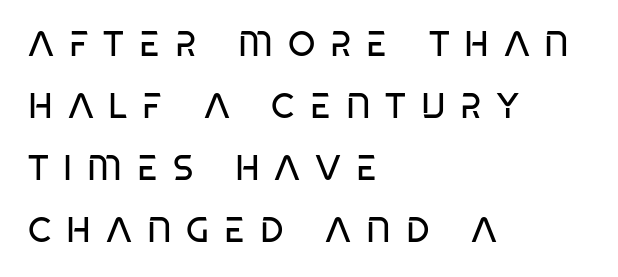
The image shows 35 px regular-weight, condensed sans-serif type, upright; set left-aligned, line spacing 1.77x, unusually wide letter spacing (+0.42 em), not underlined; low stroke contrast and a large x-height.
